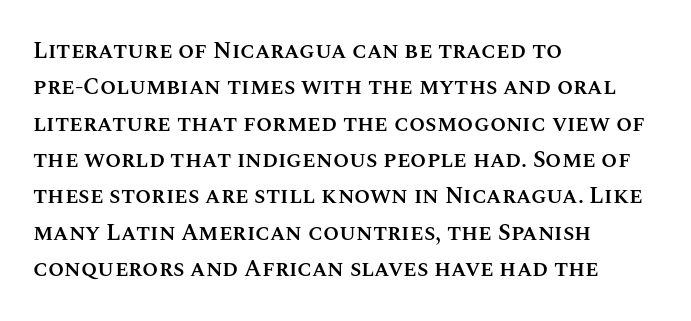
{"italic": "no", "bold": "semi", "underline": "no", "align": "left", "line_spacing": "normal", "line_spacing_ratio": 1.58, "letter_spacing": "normal", "letter_spacing_em": 0.0, "glyph_px": 23}
